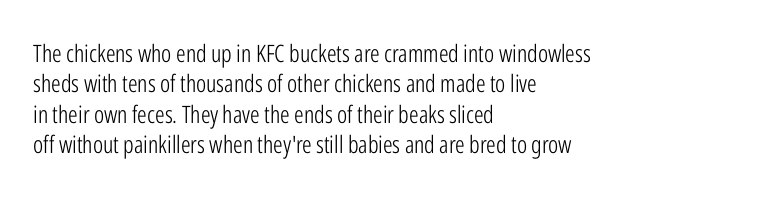
The image shows 24 px text type, upright; set left-aligned, normal line spacing (1.27x), normal letter spacing, not underlined.
